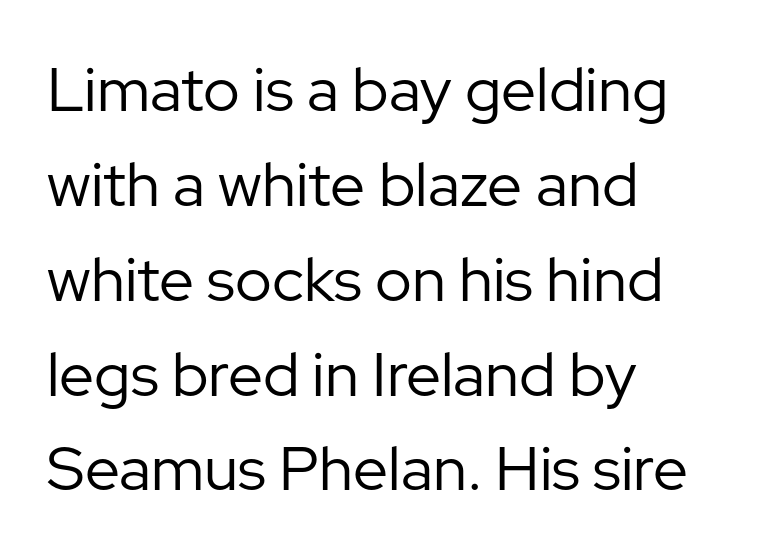
Q: Is the text bold? A: No.
Q: Is the text italic (slanted)? A: No, it is upright.
Q: Is the typeface a serif or a sans-serif typeface? A: Sans-serif.
Q: Is the text underlined? A: No.
Q: How is the paragraph aligned? A: Left-aligned.
Q: Is the spacing between letters normal or unusually wide? A: Normal.
Q: Is the spacing between lines tight, normal or loose? A: Normal.
Q: Width (condensed, normal, or wide)? A: Normal.
Q: Stroke contrast? A: Low.
Q: x-height? A: Medium.
Q: Monospaced? A: No.
